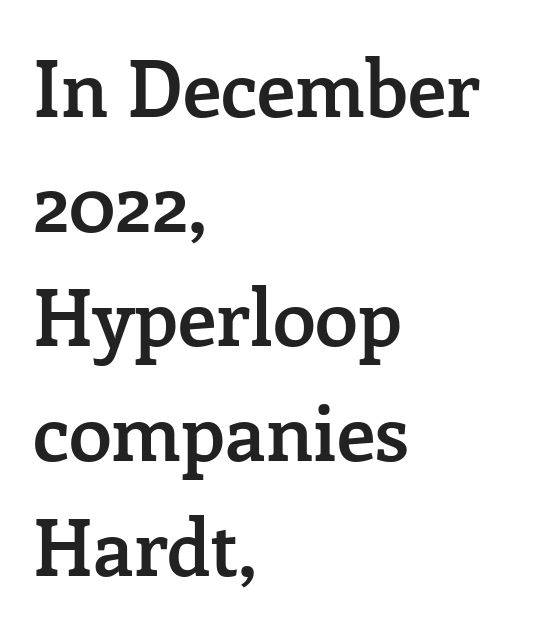
{"serif": "yes", "italic": "no", "bold": "semi", "weight": "semibold", "width": "normal", "stroke_contrast": "low", "x_height": "medium", "monospaced": "no", "underline": "no", "align": "left", "line_spacing": "normal", "line_spacing_ratio": 1.47, "letter_spacing": "normal", "letter_spacing_em": 0.0, "glyph_px": 78}
